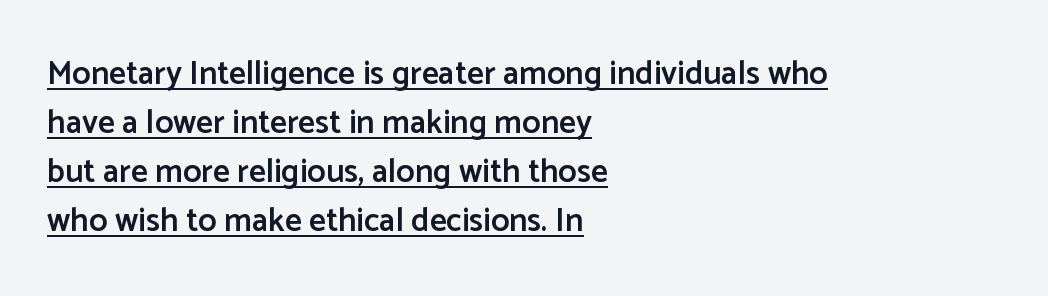
Spacing verdict: proportional, widths tailored to each character. Honestly, the underline is the first thing you notice here. What's the leading like? Ordinary, nothing unusual. Caption: standard tracking, unaltered. The font family rendered here belongs to the sans-serif group.
